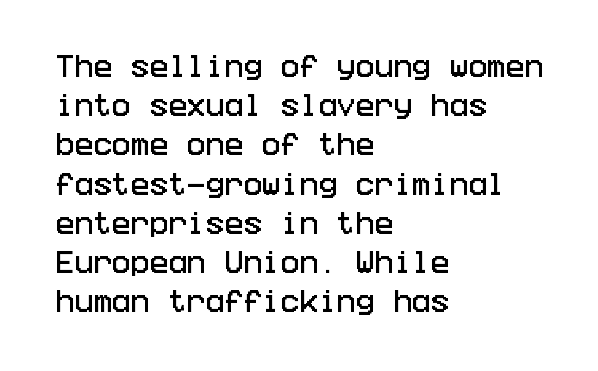
The foot of each line stays bare and open. Upright lettering throughout. Characters follow at the spacing the type designer built in. Line spacing here is normal.
